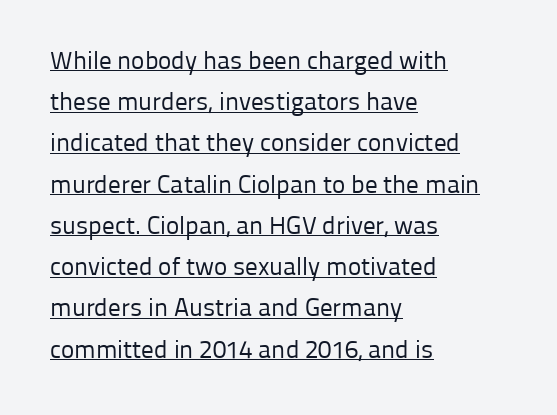
Q: Is the text bold? A: No.
Q: Is the text italic (slanted)? A: No, it is upright.
Q: Is the text underlined? A: Yes.
Q: How is the paragraph aligned? A: Left-aligned.
Q: Is the spacing between letters normal or unusually wide? A: Normal.
Q: Is the spacing between lines tight, normal or loose? A: Normal.
